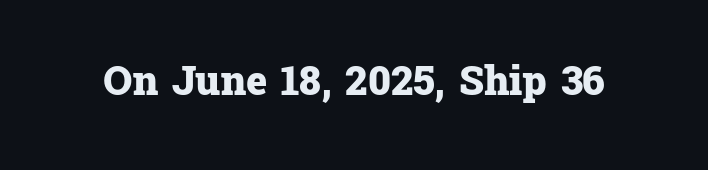
{"serif": "yes", "italic": "no", "bold": "yes", "weight": "heavy", "width": "normal", "stroke_contrast": "low", "x_height": "medium", "monospaced": "no", "underline": "no", "letter_spacing": "normal", "letter_spacing_em": 0.0, "glyph_px": 40}
